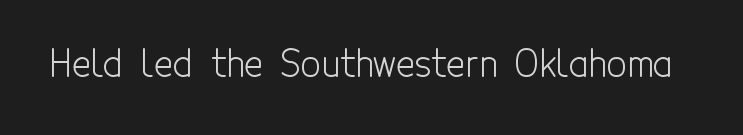
{"serif": "no", "italic": "no", "bold": "no", "weight": "light", "width": "condensed", "x_height": "medium", "monospaced": "no", "underline": "no", "letter_spacing": "normal", "letter_spacing_em": 0.0, "glyph_px": 36}
